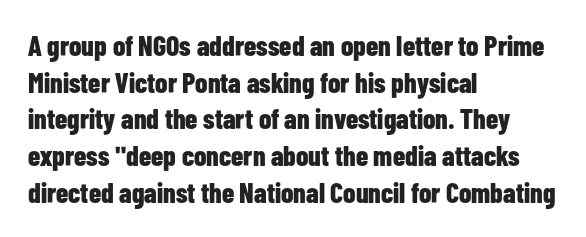
Q: Is the text bold? A: Yes.
Q: Is the text italic (slanted)? A: No, it is upright.
Q: Is the typeface a serif or a sans-serif typeface? A: Sans-serif.
Q: Is the text underlined? A: No.
Q: How is the paragraph aligned? A: Left-aligned.
Q: Is the spacing between letters normal or unusually wide? A: Normal.
Q: Is the spacing between lines tight, normal or loose? A: Normal.
Q: Width (condensed, normal, or wide)? A: Condensed.
Q: Stroke contrast? A: Low.
Q: x-height? A: Medium.
Q: Monospaced? A: No.
